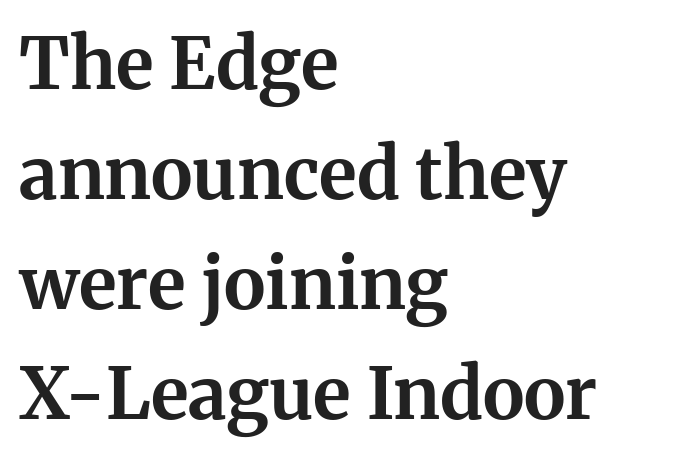
The image shows 71 px bold serif type, upright; set left-aligned, normal line spacing (1.55x), normal letter spacing, not underlined; medium stroke contrast and a medium x-height.
